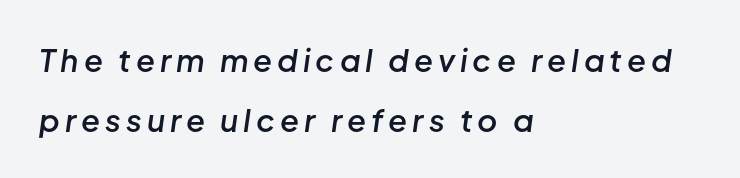
{"italic": "yes", "lean": "right", "slant_degrees": 8, "bold": "semi", "weight": "semibold", "width": "normal", "stroke_contrast": "low", "x_height": "medium", "monospaced": "no", "underline": "no", "align": "left", "line_spacing": "loose", "line_spacing_ratio": 1.92, "glyph_px": 31}
